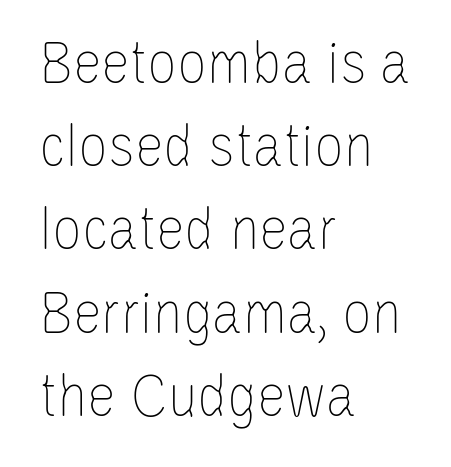
Varying glyph widths throughout — classic text-font behaviour. The rendering uses a moderate line-height, typical for paragraphs. The rendering keeps characters at their native spacing. The zone under the glyphs is completely vacant.
